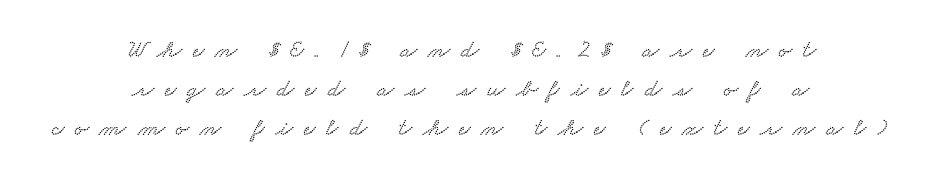
Each word looks stretched out because of the extra space between its letters. Horizontal alignment here is central, giving a formal, balanced look. Is there much room between lines? A standard amount, neither cramped nor airy. The baseline area is clear.
